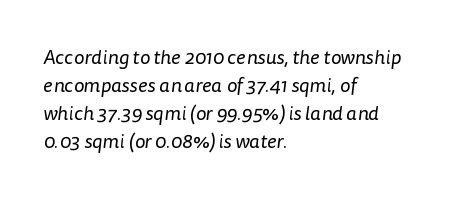
{"bold": "no", "underline": "no", "align": "left", "line_spacing": "normal", "line_spacing_ratio": 1.4, "letter_spacing": "normal", "letter_spacing_em": 0.0, "glyph_px": 20}
